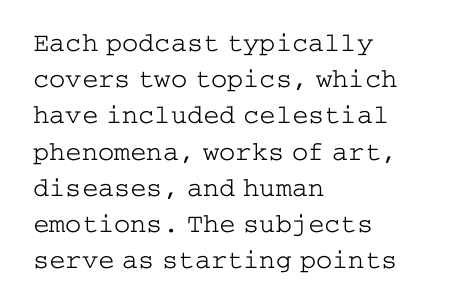
The image shows 27 px text type, upright; set left-aligned, normal line spacing (1.34x), normal letter spacing, not underlined.
